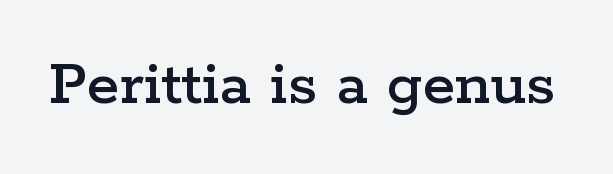
The image shows 66 px wide serif type, upright; set normal letter spacing, not underlined; low stroke contrast and a medium x-height.
